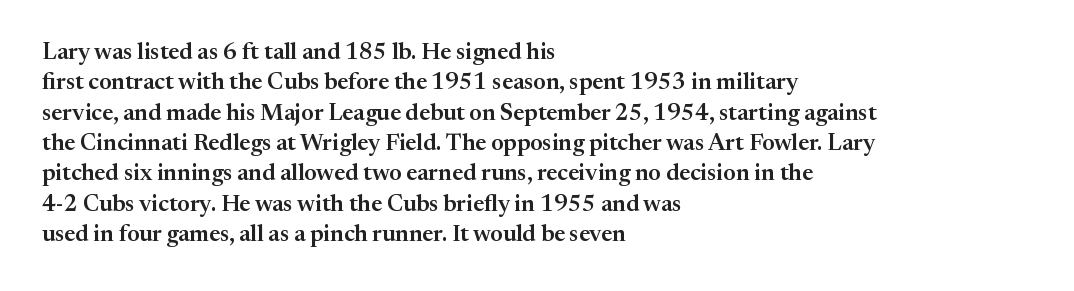
The face used here is rendered with its standard letterfit. These lines are set flush left with a ragged right edge. The glyphs are unaccompanied by any horizontal stroke below them. Normally led — the rows are evenly, conventionally spaced. Do the letters lean? They stand straight.
